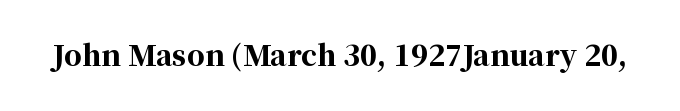
Q: Is the text bold? A: Yes.
Q: Is the text italic (slanted)? A: No, it is upright.
Q: Is the typeface a serif or a sans-serif typeface? A: Serif.
Q: Is the text underlined? A: No.
Q: Is the spacing between letters normal or unusually wide? A: Normal.
Q: Width (condensed, normal, or wide)? A: Normal.
Q: Stroke contrast? A: High.
Q: x-height? A: Medium.
Q: Monospaced? A: No.
